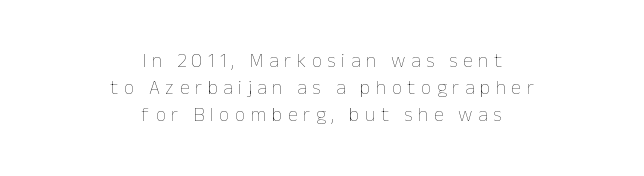
Line spacing here is normal. Underline: absent. Each word looks stretched out because of the extra space between its letters. Typeset on center — no edge is straight. Letters have the restrained weight of plain body copy at most.
